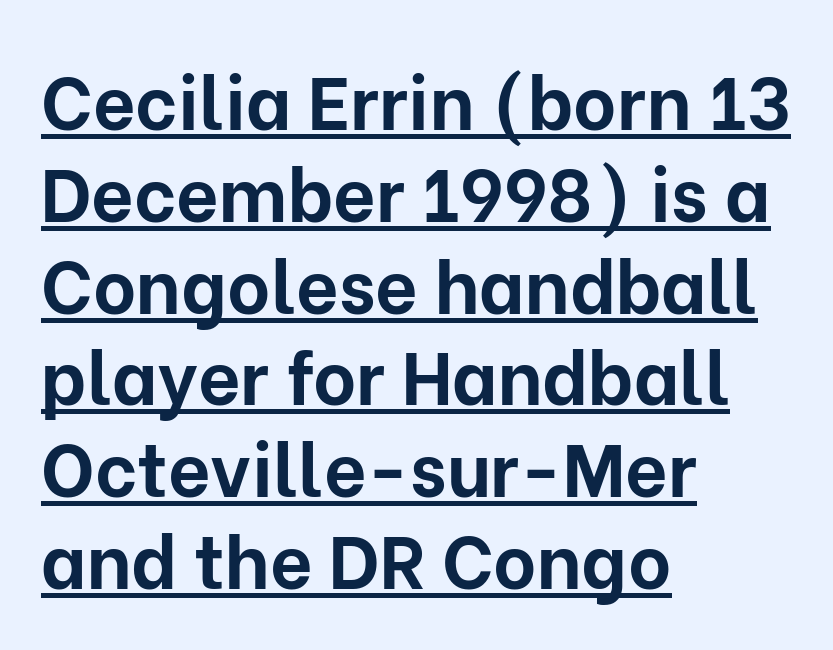
Q: Is the text bold? A: Yes.
Q: Is the text italic (slanted)? A: No, it is upright.
Q: Is the typeface a serif or a sans-serif typeface? A: Sans-serif.
Q: Is the text underlined? A: Yes.
Q: How is the paragraph aligned? A: Left-aligned.
Q: Is the spacing between letters normal or unusually wide? A: Normal.
Q: Width (condensed, normal, or wide)? A: Normal.
Q: Stroke contrast? A: Low.
Q: x-height? A: Medium.
Q: Monospaced? A: No.
